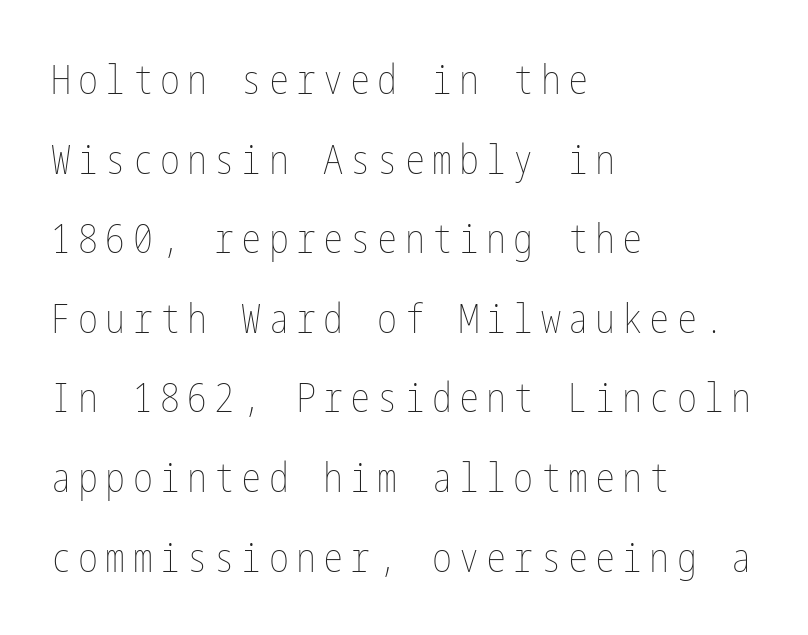
The area under the type is left untouched. Compared with a centered layout, this one pins lines to the left instead. Stems and bowls with no extra thickness — not bold. Whoever set this chose breathing room over compactness in the vertical rhythm. Unlike italic type, these characters show no tilt at all.
